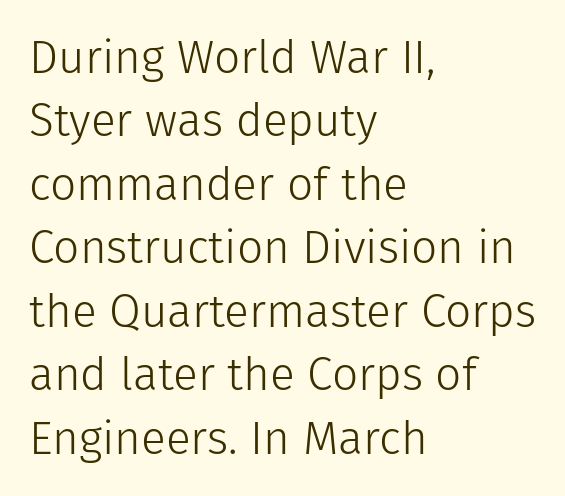
Q: Is the text bold? A: No.
Q: Is the text italic (slanted)? A: No, it is upright.
Q: Is the typeface a serif or a sans-serif typeface? A: Sans-serif.
Q: Is the text underlined? A: No.
Q: How is the paragraph aligned? A: Left-aligned.
Q: Is the spacing between letters normal or unusually wide? A: Normal.
Q: Is the spacing between lines tight, normal or loose? A: Normal.
Q: Width (condensed, normal, or wide)? A: Normal.
Q: Stroke contrast? A: Low.
Q: x-height? A: Medium.
Q: Monospaced? A: No.
